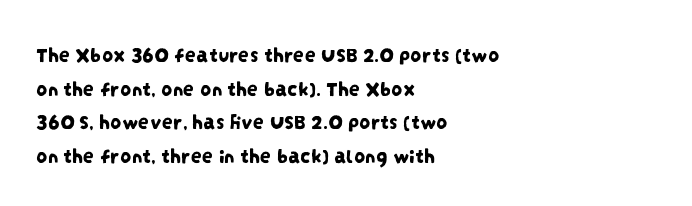
{"underline": "no", "align": "left", "line_spacing": "normal", "line_spacing_ratio": 1.53, "letter_spacing": "normal", "letter_spacing_em": 0.0, "glyph_px": 22}
